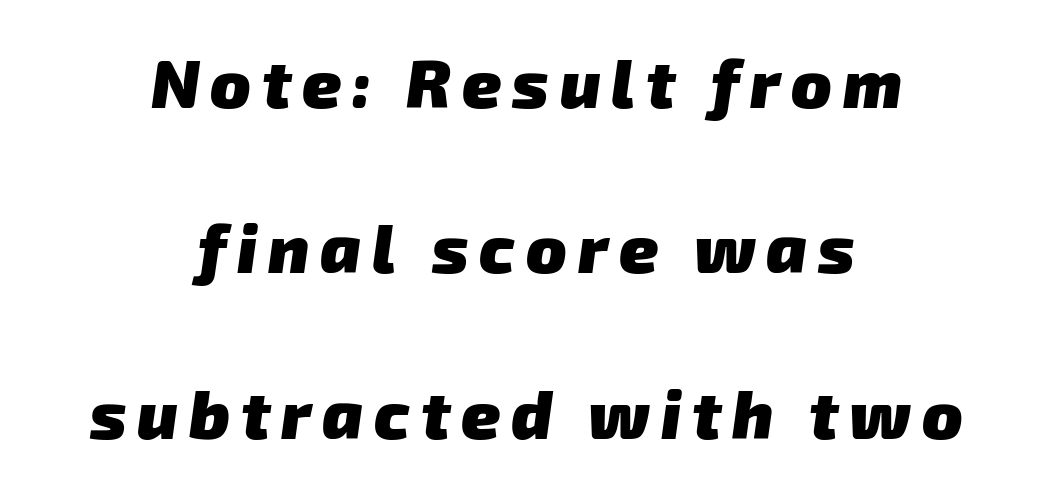
{"serif": "no", "bold": "yes", "weight": "heavy", "width": "normal", "stroke_contrast": "low", "x_height": "medium", "monospaced": "no", "underline": "no", "align": "center", "line_spacing": "loose", "line_spacing_ratio": 2.47, "glyph_px": 67}
